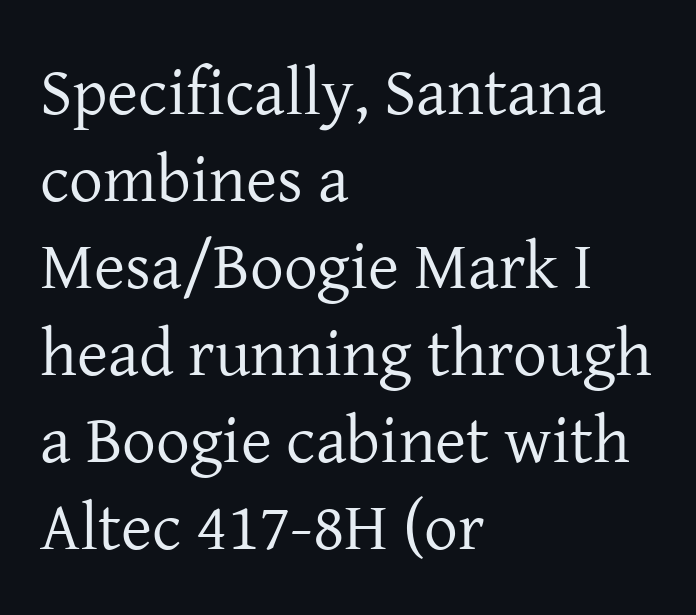
The image shows 67 px regular-weight serif type, upright; set left-aligned, normal line spacing (1.3x), normal letter spacing, not underlined; low stroke contrast and a medium x-height.
